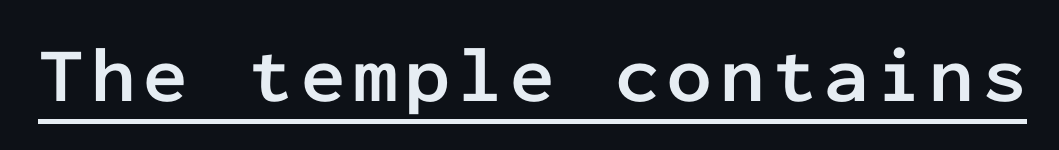
{"serif": "no", "italic": "no", "bold": "yes", "weight": "semibold", "width": "normal", "stroke_contrast": "low", "x_height": "medium", "monospaced": "yes", "underline": "yes", "glyph_px": 79}
